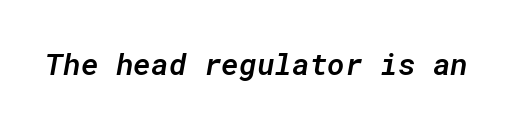
The image shows 30 px semibold type, italic (leaning right), monospaced; set normal letter spacing, not underlined; low stroke contrast and a medium x-height.
